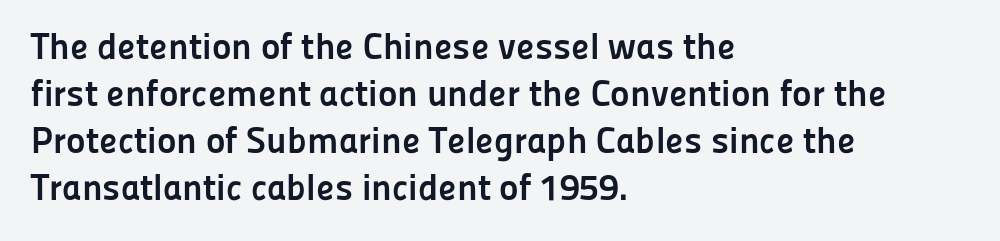
Q: Is the text bold? A: Yes.
Q: Is the text italic (slanted)? A: No, it is upright.
Q: Is the typeface a serif or a sans-serif typeface? A: Sans-serif.
Q: Is the text underlined? A: No.
Q: How is the paragraph aligned? A: Left-aligned.
Q: Is the spacing between letters normal or unusually wide? A: Normal.
Q: Is the spacing between lines tight, normal or loose? A: Normal.
Q: Width (condensed, normal, or wide)? A: Normal.
Q: Stroke contrast? A: Low.
Q: x-height? A: Medium.
Q: Monospaced? A: No.
